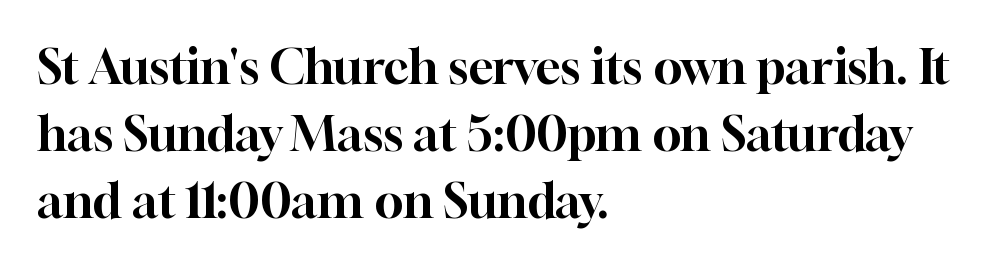
{"serif": "yes", "italic": "no", "width": "normal", "stroke_contrast": "high", "x_height": "medium", "monospaced": "no", "underline": "no", "align": "left", "line_spacing": "normal", "line_spacing_ratio": 1.4, "letter_spacing": "normal", "letter_spacing_em": 0.0, "glyph_px": 48}
